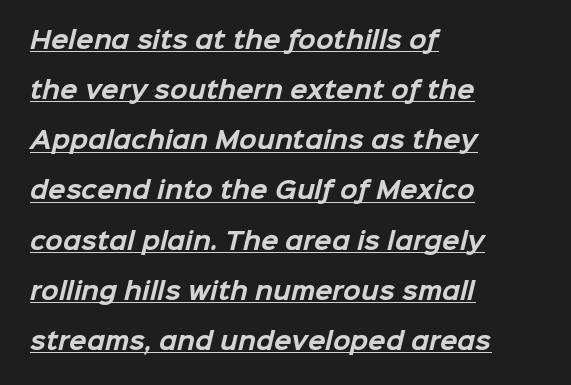
Typeset ragged right — the left edge is the straight one. Pretty heavy lettering here — definitely bold. You can see a thin bar hugging the bottom of the glyphs. Airy leading.
